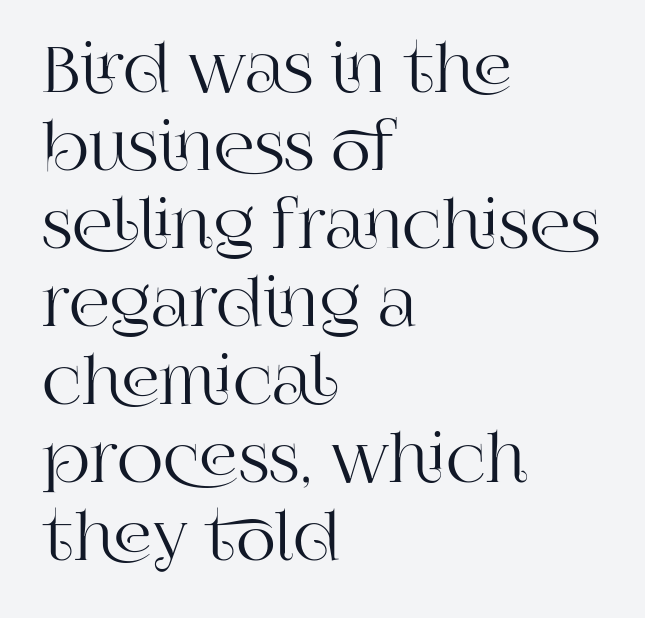
{"serif": "yes", "italic": "no", "width": "normal", "stroke_contrast": "high", "x_height": "large", "monospaced": "no", "underline": "no", "align": "left", "line_spacing_ratio": 1.22, "letter_spacing": "normal", "letter_spacing_em": 0.0, "glyph_px": 64}
